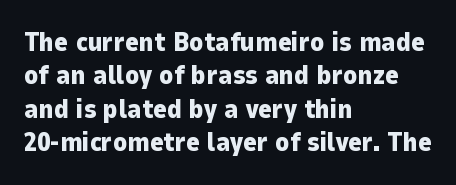
The image shows 26 px bold type, upright; set left-aligned, normal line spacing (1.28x), normal letter spacing, not underlined.
